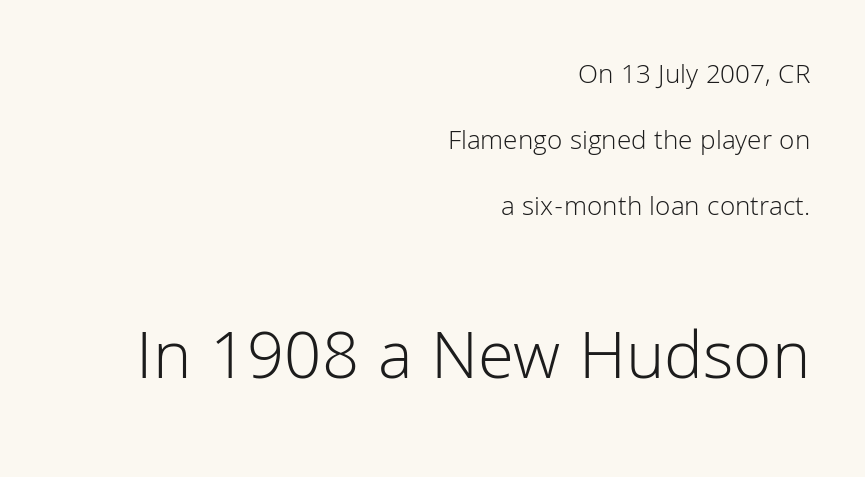
{"serif": "no", "italic": "no", "bold": "no", "weight": "light", "width": "normal", "stroke_contrast": "low", "x_height": "medium", "monospaced": "no", "underline": "no", "align": "right", "line_spacing": "loose", "line_spacing_ratio": 2.35, "letter_spacing": "normal", "letter_spacing_em": 0.0, "larger_block": "second", "size_ratio": 2.5, "glyph_px": 70}
